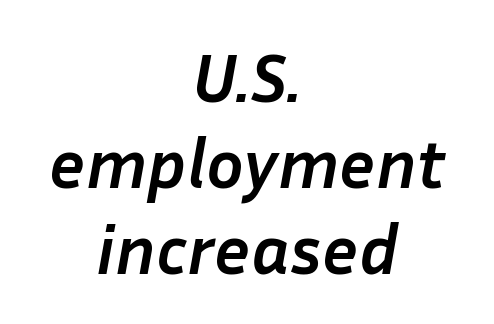
{"italic": "yes", "lean": "right", "slant_degrees": 10, "bold": "yes", "weight": "semibold", "width": "normal", "stroke_contrast": "low", "x_height": "medium", "monospaced": "no", "underline": "no", "align": "center", "line_spacing_ratio": 1.23, "letter_spacing": "normal", "letter_spacing_em": 0.0, "glyph_px": 70}
